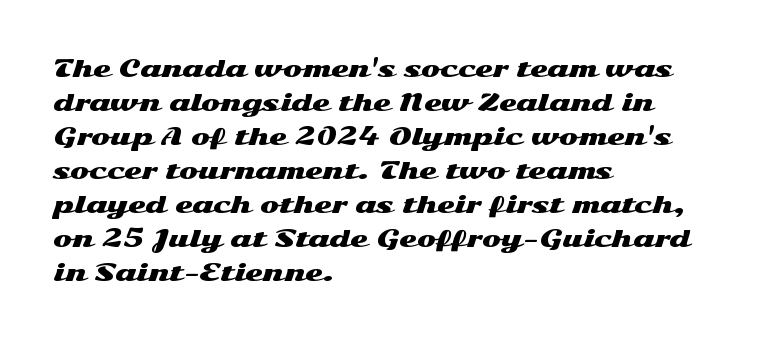
{"underline": "no", "align": "left", "line_spacing": "normal", "line_spacing_ratio": 1.48, "letter_spacing": "normal", "letter_spacing_em": 0.0, "glyph_px": 23}
